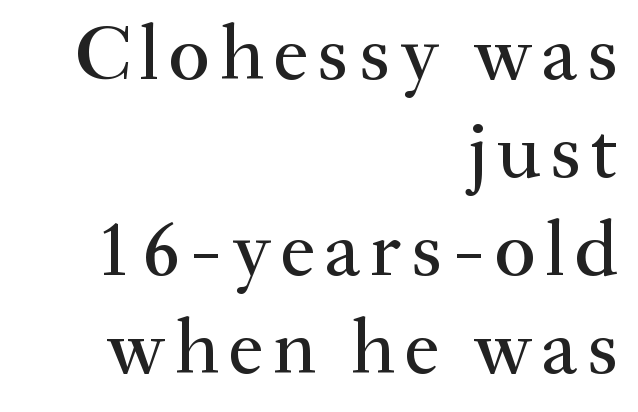
The glyphs are unaccompanied by any horizontal stroke below them. You could not count columns in this text — the font is proportionally spaced. The lines are quadded right. This sample uses a serif face.
